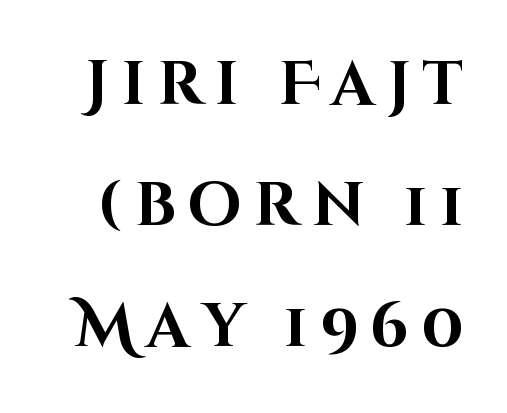
{"serif": "no", "italic": "no", "bold": "yes", "weight": "bold", "width": "normal", "stroke_contrast": "high", "x_height": "large", "monospaced": "no", "underline": "no", "line_spacing": "loose", "line_spacing_ratio": 1.98, "letter_spacing": "wide", "letter_spacing_em": 0.2, "glyph_px": 61}
